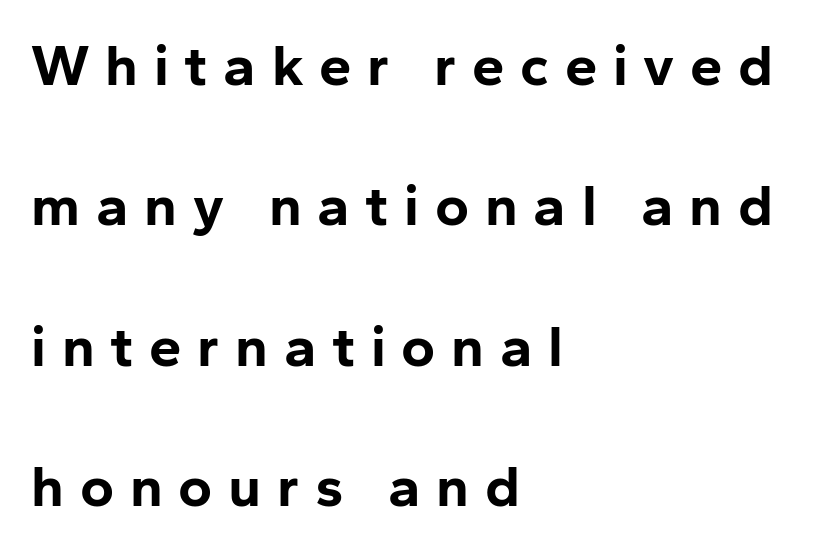
The letters are spread apart with noticeably loose tracking. In CSS terms this would be text-align: left. When letters stand straight like this, we call the style roman or upright. Type without underlining. One glance says open: line gaps are wider than usual. The rendering uses a bold face; every stroke is thick and dark.
